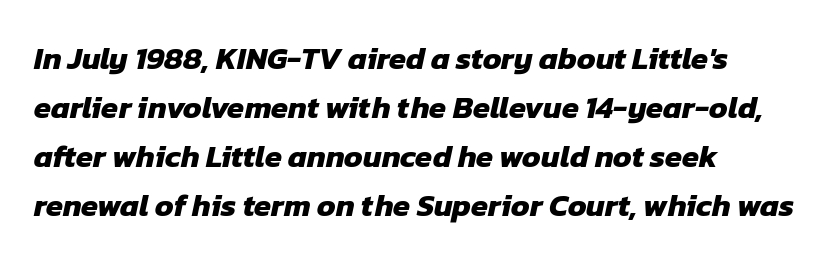
The image shows 31 px heavy sans-serif type; set left-aligned, normal line spacing (1.58x), normal letter spacing, not underlined; low stroke contrast and a medium x-height.
